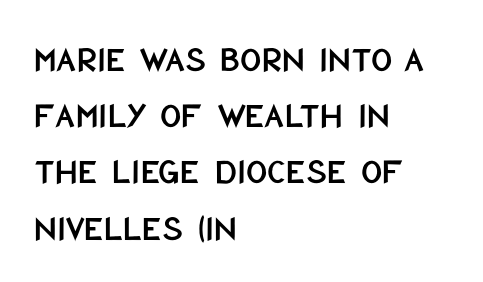
Q: Is the text italic (slanted)? A: No, it is upright.
Q: Is the typeface a serif or a sans-serif typeface? A: Sans-serif.
Q: Is the text underlined? A: No.
Q: How is the paragraph aligned? A: Left-aligned.
Q: Is the spacing between letters normal or unusually wide? A: Normal.
Q: Is the spacing between lines tight, normal or loose? A: Normal.
Q: Width (condensed, normal, or wide)? A: Condensed.
Q: Stroke contrast? A: Low.
Q: x-height? A: Large.
Q: Monospaced? A: No.
